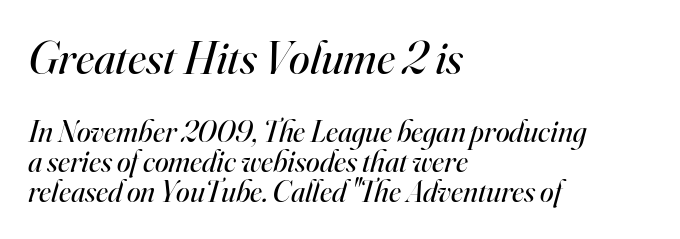
Q: Is the text bold? A: No.
Q: Is the text italic (slanted)? A: Yes, it leans right by about 16 degrees.
Q: Is the typeface a serif or a sans-serif typeface? A: Serif.
Q: Is the text underlined? A: No.
Q: How is the paragraph aligned? A: Left-aligned.
Q: Is the spacing between letters normal or unusually wide? A: Normal.
Q: Is the spacing between lines tight, normal or loose? A: Tight.
Q: Which block of text is set in a larger size, the first (top) or the second (bottom)? A: The first (top) one.
Q: Width (condensed, normal, or wide)? A: Normal.
Q: Stroke contrast? A: High.
Q: x-height? A: Small.
Q: Monospaced? A: No.
